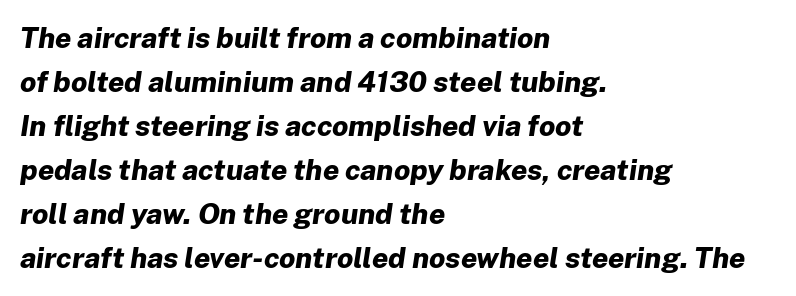
Q: Is the text bold? A: Yes.
Q: Is the text italic (slanted)? A: Yes, it leans right by about 8 degrees.
Q: Is the text underlined? A: No.
Q: How is the paragraph aligned? A: Left-aligned.
Q: Is the spacing between letters normal or unusually wide? A: Normal.
Q: Is the spacing between lines tight, normal or loose? A: Normal.
Q: Width (condensed, normal, or wide)? A: Normal.
Q: Stroke contrast? A: Low.
Q: x-height? A: Medium.
Q: Monospaced? A: No.
